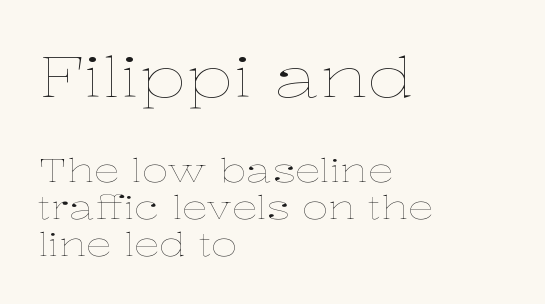
Q: Is the text bold? A: No.
Q: Is the text italic (slanted)? A: No, it is upright.
Q: Is the text underlined? A: No.
Q: How is the paragraph aligned? A: Left-aligned.
Q: Is the spacing between letters normal or unusually wide? A: Normal.
Q: Which block of text is set in a larger size, the first (top) or the second (bottom)? A: The first (top) one.
Q: Width (condensed, normal, or wide)? A: Wide.
Q: Stroke contrast? A: Low.
Q: x-height? A: Medium.
Q: Monospaced? A: No.
